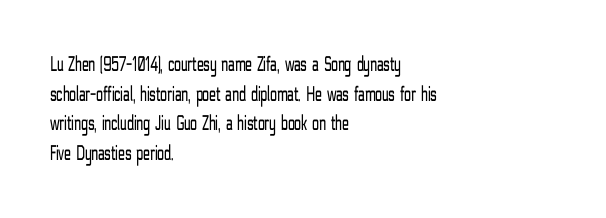
Unmarked baselines from the first word to the last. The designer left line spacing at the default. The rendering anchors every line to the left-hand side. The gaps between neighbouring characters are ordinary and unremarkable. The type sits square on the baseline with zero lean.
